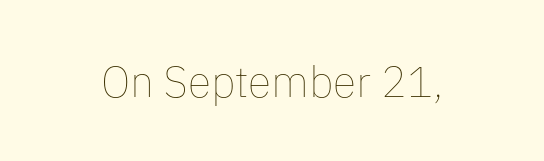
Q: Is the text bold? A: No.
Q: Is the text italic (slanted)? A: No, it is upright.
Q: Is the text underlined? A: No.
Q: Is the spacing between letters normal or unusually wide? A: Normal.
Q: Width (condensed, normal, or wide)? A: Normal.
Q: Stroke contrast? A: Low.
Q: x-height? A: Medium.
Q: Monospaced? A: No.
